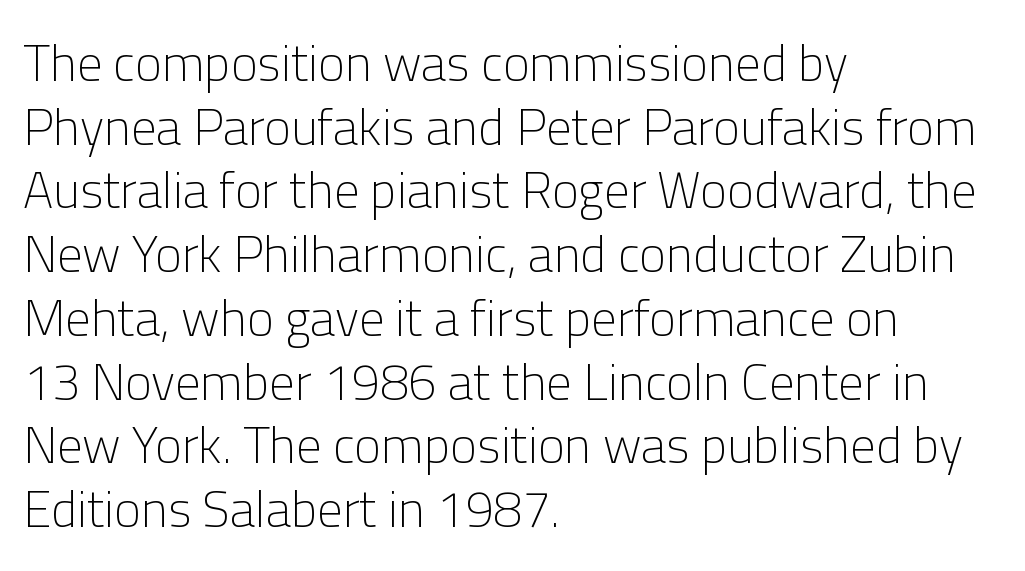
Q: Is the text bold? A: No.
Q: Is the text italic (slanted)? A: No, it is upright.
Q: Is the typeface a serif or a sans-serif typeface? A: Sans-serif.
Q: Is the text underlined? A: No.
Q: How is the paragraph aligned? A: Left-aligned.
Q: Is the spacing between letters normal or unusually wide? A: Normal.
Q: Is the spacing between lines tight, normal or loose? A: Normal.
Q: Width (condensed, normal, or wide)? A: Normal.
Q: Stroke contrast? A: Low.
Q: x-height? A: Medium.
Q: Monospaced? A: No.
